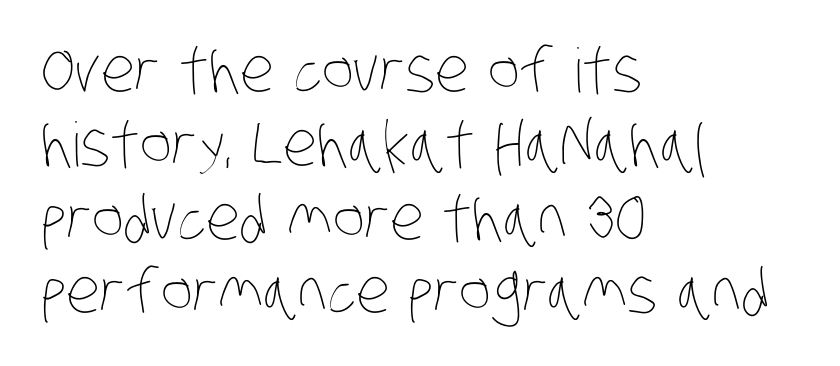
Q: Is the text bold? A: No.
Q: Is the text underlined? A: No.
Q: How is the paragraph aligned? A: Left-aligned.
Q: Is the spacing between letters normal or unusually wide? A: Normal.
Q: Width (condensed, normal, or wide)? A: Condensed.
Q: Stroke contrast? A: Low.
Q: x-height? A: Large.
Q: Monospaced? A: No.
